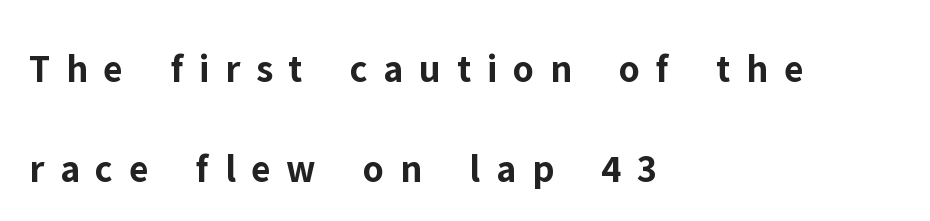
The image shows 40 px bold sans-serif type, upright; set left-aligned, loose line spacing (2.49x), unusually wide letter spacing (+0.39 em), not underlined; low stroke contrast and a medium x-height.
